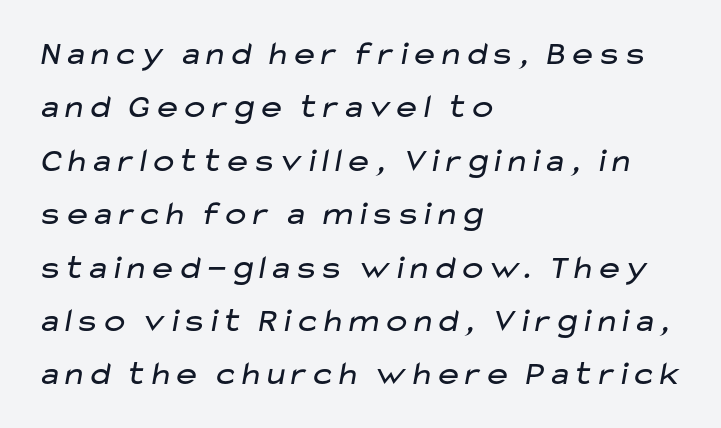
{"serif": "no", "bold": "no", "weight": "regular", "width": "wide", "stroke_contrast": "low", "x_height": "medium", "monospaced": "no", "underline": "no", "align": "left", "line_spacing": "normal", "line_spacing_ratio": 1.57, "letter_spacing": "normal", "letter_spacing_em": 0.0, "glyph_px": 34}
